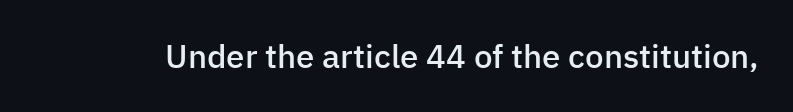
The image shows 33 px semibold sans-serif type, upright; set normal letter spacing, not underlined; low stroke contrast and a medium x-height.
